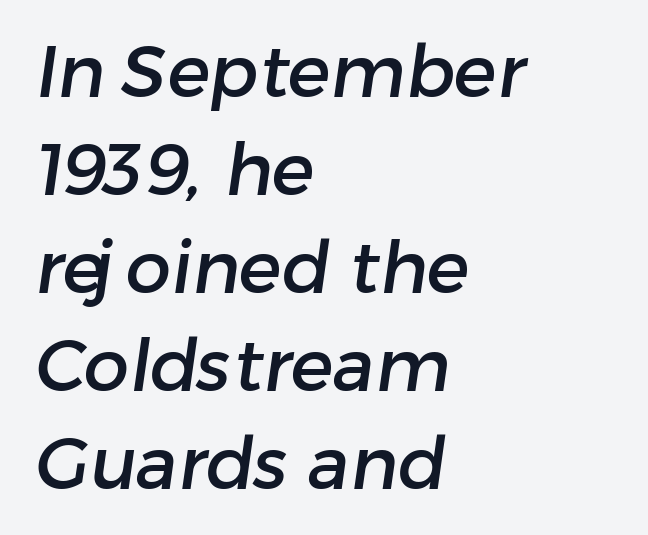
The image shows 72 px sans-serif type; set left-aligned, normal line spacing (1.36x), normal letter spacing, not underlined; low stroke contrast and a medium x-height.
